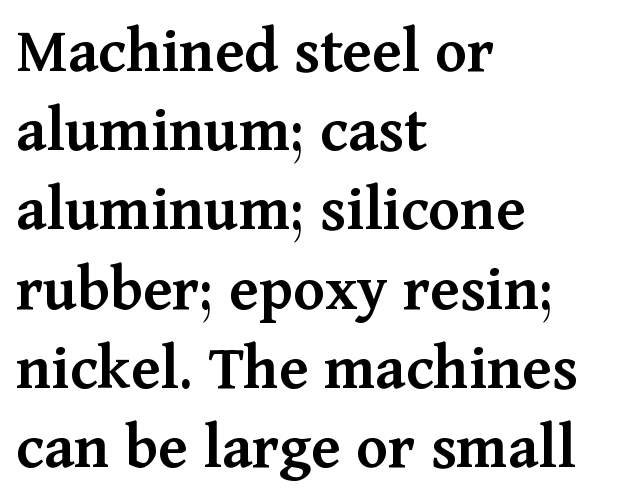
Q: Is the text bold? A: Semi-bold.
Q: Is the text italic (slanted)? A: No, it is upright.
Q: Is the typeface a serif or a sans-serif typeface? A: Serif.
Q: Is the text underlined? A: No.
Q: How is the paragraph aligned? A: Left-aligned.
Q: Is the spacing between letters normal or unusually wide? A: Normal.
Q: Width (condensed, normal, or wide)? A: Normal.
Q: Stroke contrast? A: Medium.
Q: x-height? A: Medium.
Q: Monospaced? A: No.
